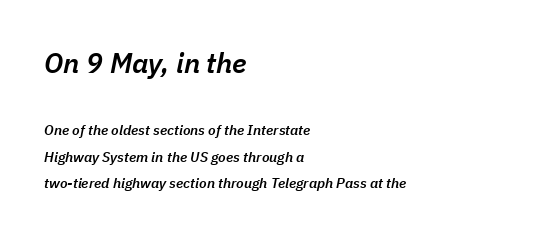
The image shows 28 px semibold type, italic (leaning right); set left-aligned, loose line spacing (1.91x), normal letter spacing, not underlined; the first (top) block is 2.0x larger; low stroke contrast and a medium x-height.
